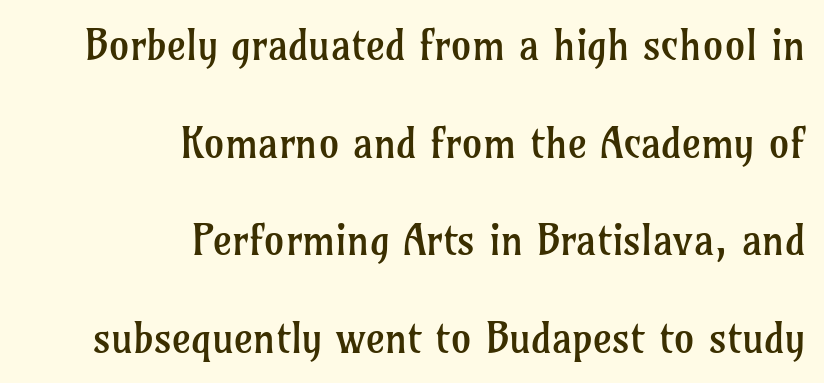
The image shows 41 px regular-weight serif type, upright; set right-aligned, loose line spacing (2.38x), normal letter spacing, not underlined; low stroke contrast and a medium x-height.
